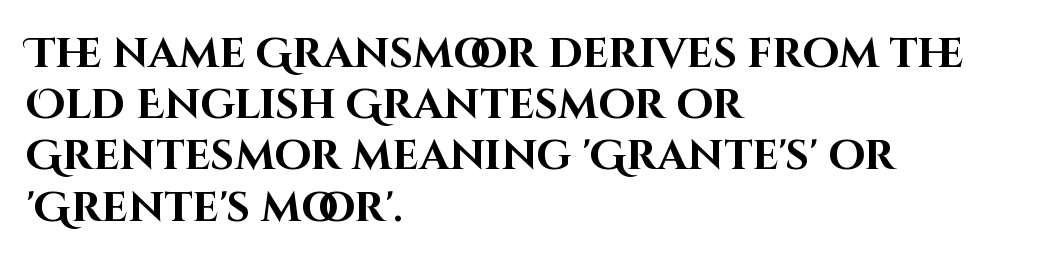
{"serif": "no", "italic": "no", "bold": "yes", "weight": "bold", "width": "normal", "stroke_contrast": "high", "x_height": "large", "monospaced": "no", "underline": "no", "align": "left", "line_spacing_ratio": 1.22, "letter_spacing": "normal", "letter_spacing_em": 0.0, "glyph_px": 42}
